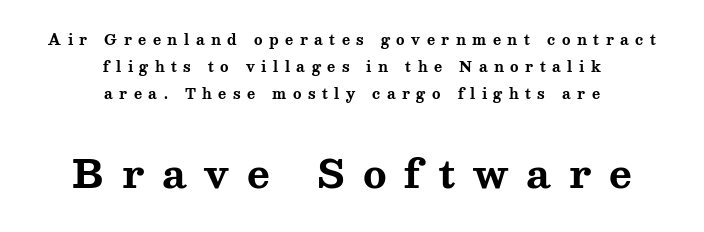
The image shows 39 px bold, wide serif type, upright; set centered, loose line spacing (1.92x), unusually wide letter spacing (+0.46 em), not underlined; the second (bottom) block is 2.79x larger; medium stroke contrast and a medium x-height.
